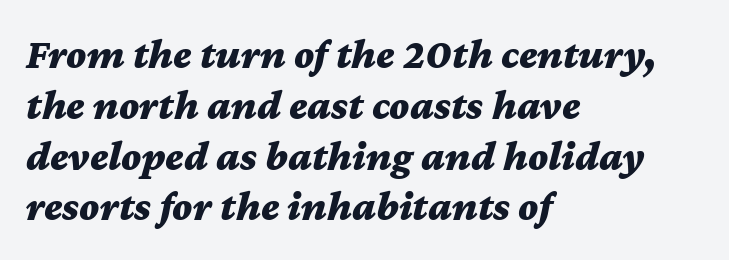
{"italic": "yes", "lean": "right", "slant_degrees": 12, "bold": "yes", "weight": "bold", "width": "wide", "stroke_contrast": "medium", "x_height": "medium", "monospaced": "no", "underline": "no", "align": "left", "line_spacing_ratio": 1.21, "letter_spacing": "normal", "letter_spacing_em": 0.0, "glyph_px": 42}
